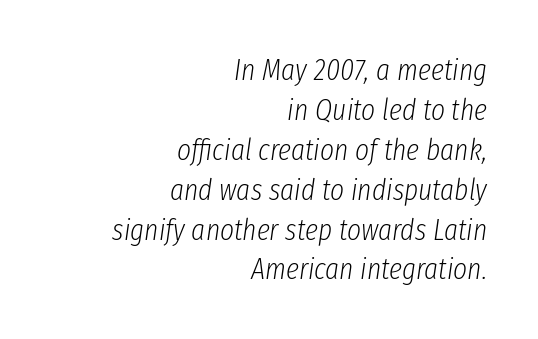
The image shows 30 px light, condensed type, italic (leaning right); set right-aligned, normal line spacing (1.33x), normal letter spacing, not underlined; low stroke contrast and a medium x-height.
